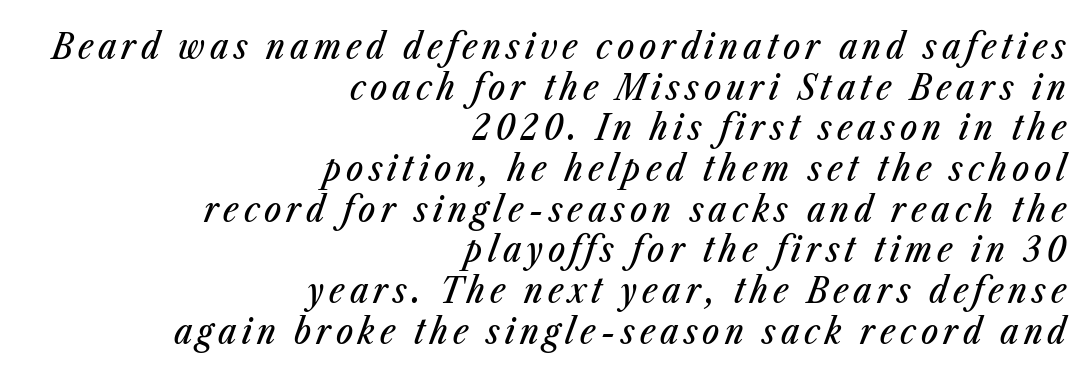
Q: Is the text italic (slanted)? A: Yes, it leans right by about 23 degrees.
Q: Is the text underlined? A: No.
Q: How is the paragraph aligned? A: Right-aligned.
Q: Is the spacing between lines tight, normal or loose? A: Tight.
Q: Width (condensed, normal, or wide)? A: Condensed.
Q: Stroke contrast? A: Low.
Q: x-height? A: Medium.
Q: Monospaced? A: No.
